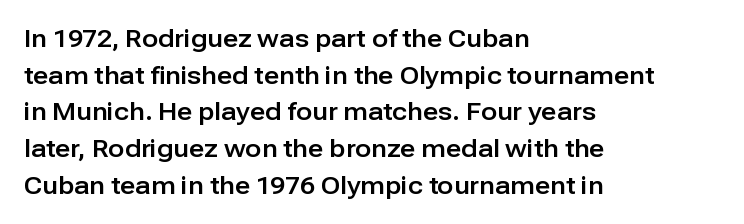
Unlike italic type, these characters show no tilt at all. Glyph-to-glyph distance matches everyday printed text. The line-height multiplier appears to be the usual default. The rag falls on the right side of this text block.
